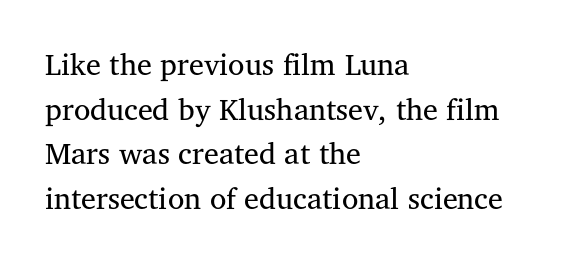
This sample keeps an unexceptional amount of space between lines. The letters stand upright; this is a roman face. Notice how the passage keeps a crisp vertical edge on the left only. You could not count columns in this text — the font is proportionally spaced.
